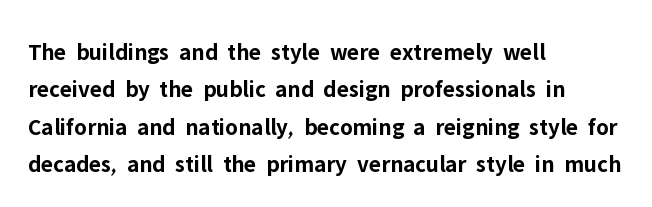
The image shows 24 px bold type, upright; set left-aligned, normal line spacing (1.56x), normal letter spacing, not underlined.
